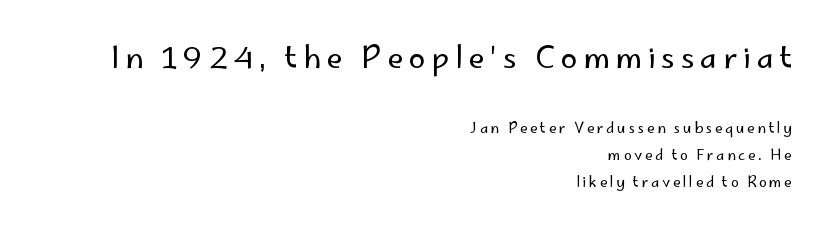
Q: Is the text bold? A: No.
Q: Is the text italic (slanted)? A: No, it is upright.
Q: Is the typeface a serif or a sans-serif typeface? A: Sans-serif.
Q: Is the text underlined? A: No.
Q: How is the paragraph aligned? A: Right-aligned.
Q: Is the spacing between lines tight, normal or loose? A: Loose.
Q: Which block of text is set in a larger size, the first (top) or the second (bottom)? A: The first (top) one.
Q: Width (condensed, normal, or wide)? A: Normal.
Q: Stroke contrast? A: Low.
Q: x-height? A: Small.
Q: Monospaced? A: No.
